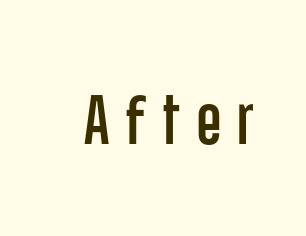
Q: Is the text italic (slanted)? A: No, it is upright.
Q: Is the typeface a serif or a sans-serif typeface? A: Sans-serif.
Q: Is the text underlined? A: No.
Q: Is the spacing between letters normal or unusually wide? A: Unusually wide.
Q: Width (condensed, normal, or wide)? A: Condensed.
Q: Stroke contrast? A: Low.
Q: x-height? A: Large.
Q: Monospaced? A: No.
